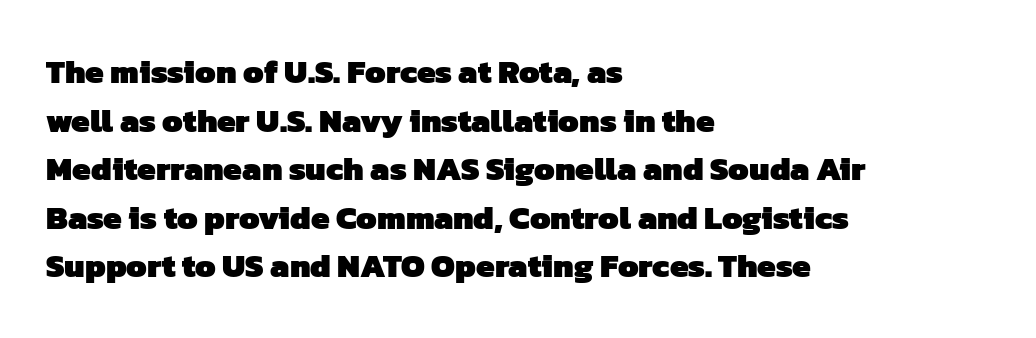
{"serif": "no", "bold": "yes", "weight": "heavy", "width": "normal", "stroke_contrast": "low", "x_height": "medium", "monospaced": "no", "underline": "no", "align": "left", "line_spacing": "normal", "line_spacing_ratio": 1.47, "letter_spacing": "normal", "letter_spacing_em": 0.0, "glyph_px": 33}
